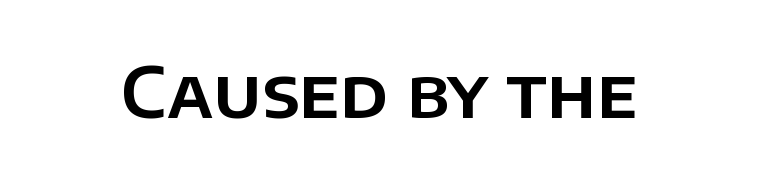
{"serif": "no", "italic": "no", "width": "normal", "stroke_contrast": "low", "x_height": "large", "monospaced": "no", "underline": "no", "letter_spacing": "normal", "letter_spacing_em": 0.0, "glyph_px": 69}
